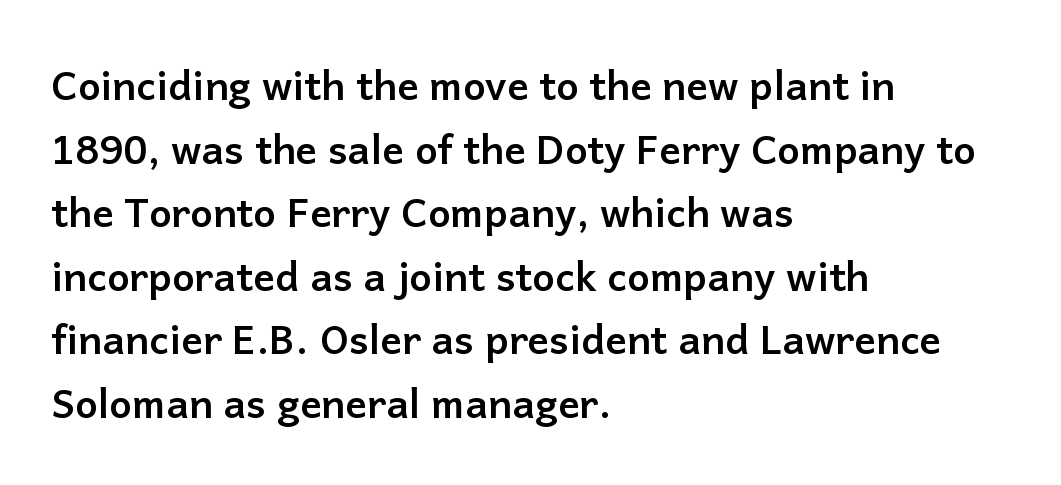
The image shows 40 px semibold sans-serif type, upright; set left-aligned, normal line spacing (1.59x), normal letter spacing, not underlined; low stroke contrast and a medium x-height.
